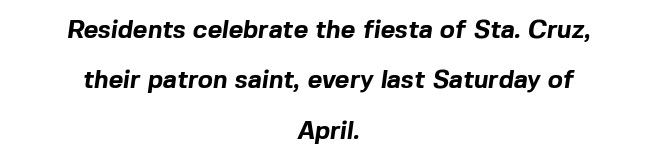
The image shows 25 px bold type; set centered, loose line spacing (2.02x), normal letter spacing, not underlined.
